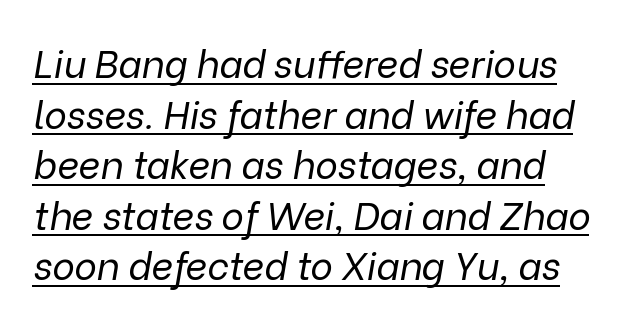
The paragraph has a hard left edge and a soft right edge. Each letter keeps its own natural width here, so spacing adapts to shape. Glyph-to-glyph distance matches everyday printed text. Quick note: italic. This is not heavy type; no bold has been used.
